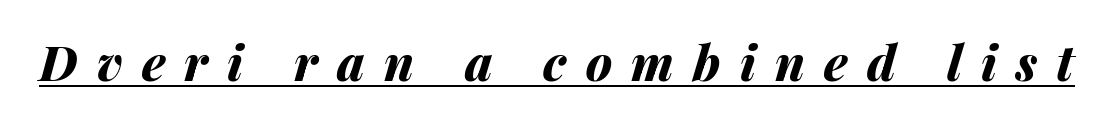
Q: Is the text bold? A: Yes.
Q: Is the text italic (slanted)? A: Yes, it leans right by about 14 degrees.
Q: Is the text underlined? A: Yes.
Q: Is the spacing between letters normal or unusually wide? A: Unusually wide.
Q: Width (condensed, normal, or wide)? A: Normal.
Q: Stroke contrast? A: Medium.
Q: x-height? A: Medium.
Q: Monospaced? A: No.
